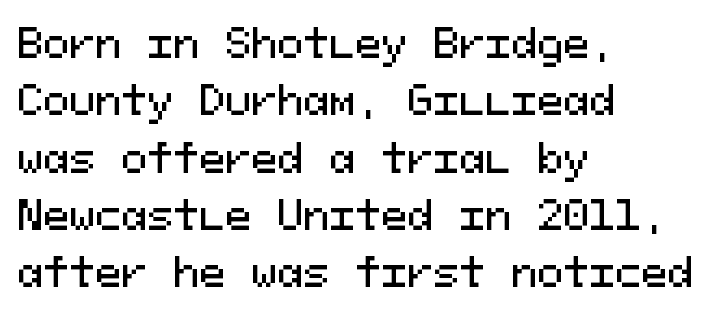
Q: Is the text italic (slanted)? A: No, it is upright.
Q: Is the typeface a serif or a sans-serif typeface? A: Sans-serif.
Q: Is the text underlined? A: No.
Q: How is the paragraph aligned? A: Left-aligned.
Q: Is the spacing between letters normal or unusually wide? A: Normal.
Q: Is the spacing between lines tight, normal or loose? A: Normal.
Q: Width (condensed, normal, or wide)? A: Normal.
Q: Stroke contrast? A: Medium.
Q: x-height? A: Medium.
Q: Monospaced? A: Yes.
